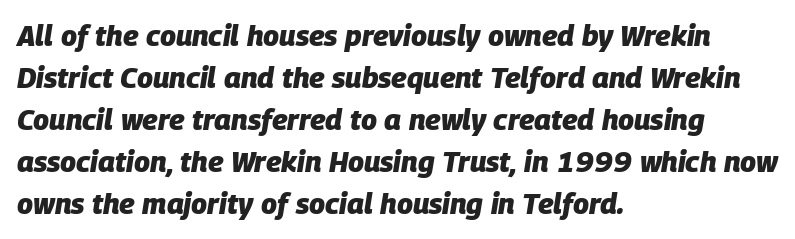
Q: Is the text bold? A: Yes.
Q: Is the text italic (slanted)? A: Yes, it leans right by about 9 degrees.
Q: Is the text underlined? A: No.
Q: How is the paragraph aligned? A: Left-aligned.
Q: Is the spacing between letters normal or unusually wide? A: Normal.
Q: Is the spacing between lines tight, normal or loose? A: Normal.
Q: Width (condensed, normal, or wide)? A: Normal.
Q: Stroke contrast? A: Low.
Q: x-height? A: Large.
Q: Monospaced? A: No.
